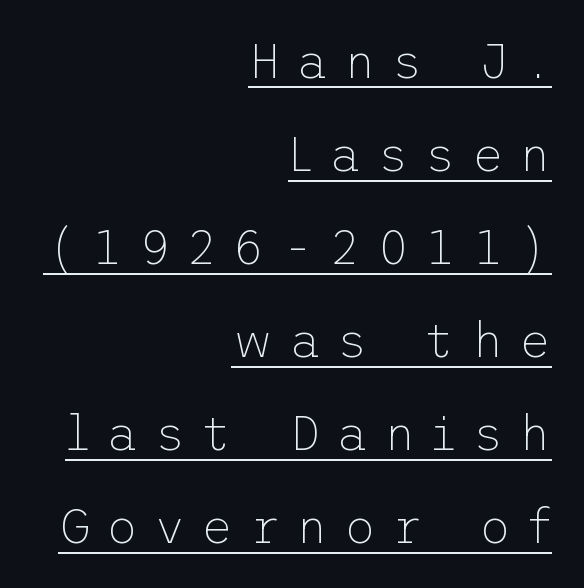
{"serif": "no", "italic": "no", "bold": "no", "weight": "thin", "width": "normal", "stroke_contrast": "low", "x_height": "medium", "underline": "yes", "align": "right", "line_spacing": "loose", "line_spacing_ratio": 1.9, "letter_spacing": "wide", "letter_spacing_em": 0.32, "glyph_px": 49}
